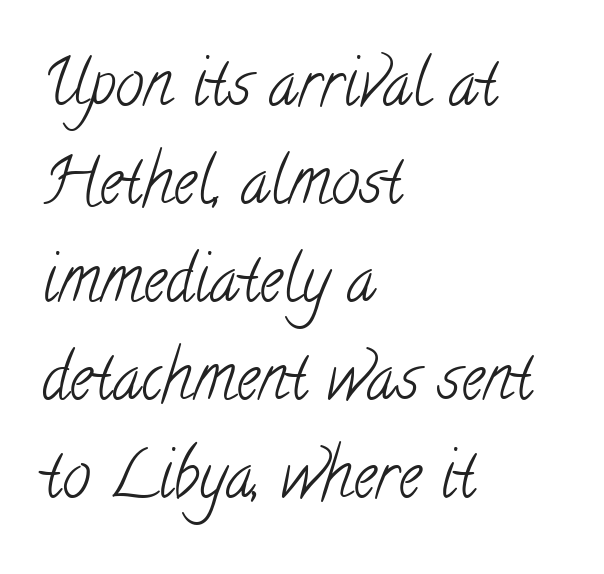
Q: Is the text bold? A: No.
Q: Is the text underlined? A: No.
Q: How is the paragraph aligned? A: Left-aligned.
Q: Is the spacing between letters normal or unusually wide? A: Normal.
Q: Is the spacing between lines tight, normal or loose? A: Normal.
Q: Width (condensed, normal, or wide)? A: Condensed.
Q: Stroke contrast? A: Low.
Q: x-height? A: Small.
Q: Monospaced? A: No.
